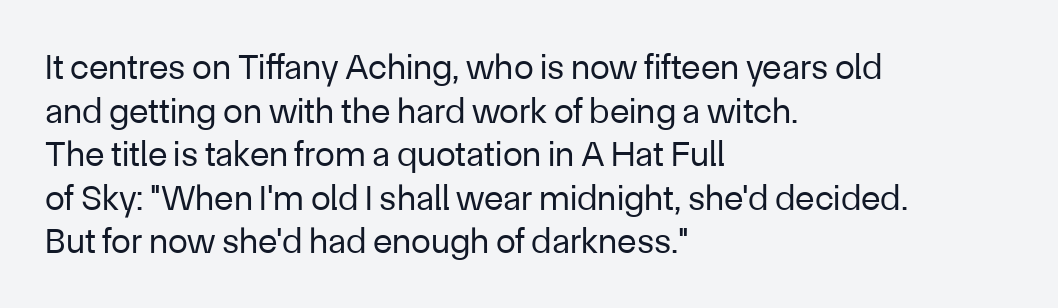
Q: Is the text bold? A: No.
Q: Is the text italic (slanted)? A: No, it is upright.
Q: Is the typeface a serif or a sans-serif typeface? A: Sans-serif.
Q: Is the text underlined? A: No.
Q: How is the paragraph aligned? A: Left-aligned.
Q: Is the spacing between letters normal or unusually wide? A: Normal.
Q: Width (condensed, normal, or wide)? A: Normal.
Q: Stroke contrast? A: Low.
Q: x-height? A: Medium.
Q: Monospaced? A: No.
